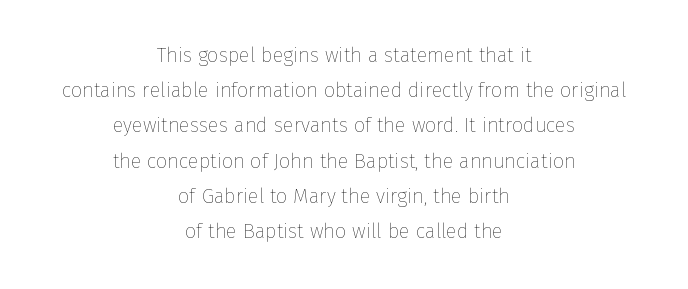
The image shows 20 px text type, upright; set centered, line spacing 1.76x, normal letter spacing, not underlined.
